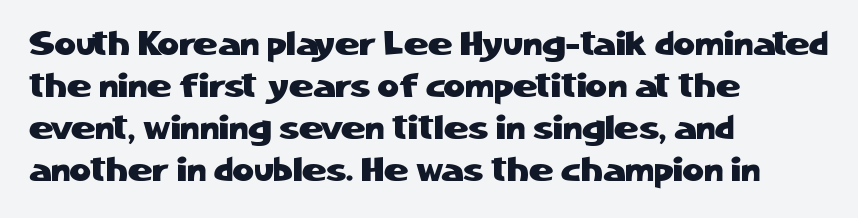
{"serif": "no", "italic": "no", "width": "normal", "stroke_contrast": "low", "x_height": "medium", "monospaced": "no", "underline": "no", "align": "left", "line_spacing": "normal", "line_spacing_ratio": 1.27, "letter_spacing": "normal", "letter_spacing_em": 0.0, "glyph_px": 33}
